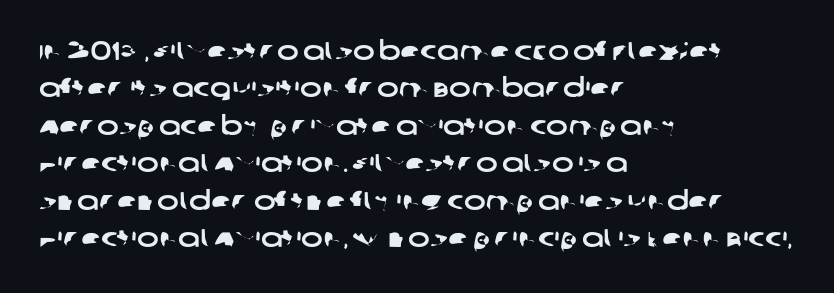
The image shows 26 px text type; set left-aligned, normal line spacing (1.44x), normal letter spacing, not underlined.
